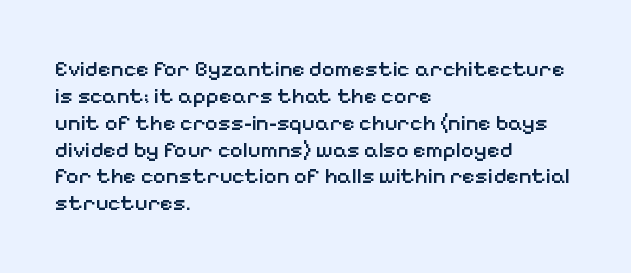
Letters rest on an invisible, unmarked baseline. Notice how the stems are strictly vertical — no italics here. In terms of letterspacing, this is plain default setting. This is moderately heavy type, rendered in semibold. Reading down the block, your eye returns to a fixed left position each line.
